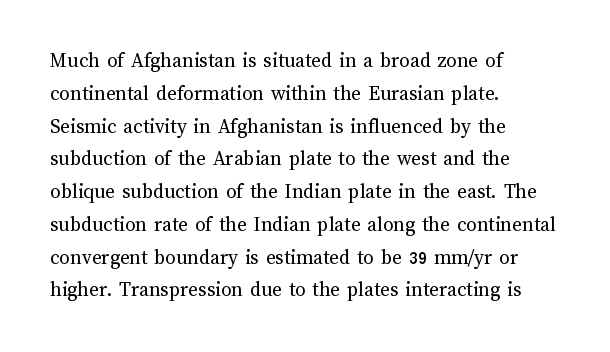
{"italic": "no", "bold": "no", "underline": "no", "align": "left", "line_spacing": "normal", "line_spacing_ratio": 1.56, "letter_spacing": "normal", "letter_spacing_em": 0.0, "glyph_px": 21}
